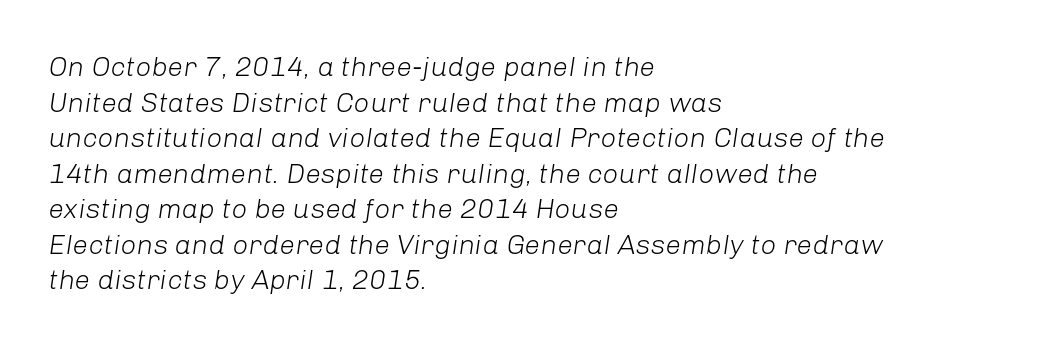
{"italic": "yes", "lean": "right", "slant_degrees": 8, "bold": "no", "weight": "light", "width": "normal", "stroke_contrast": "low", "x_height": "medium", "monospaced": "no", "underline": "no", "align": "left", "line_spacing": "normal", "line_spacing_ratio": 1.27, "letter_spacing": "normal", "letter_spacing_em": 0.0, "glyph_px": 28}
